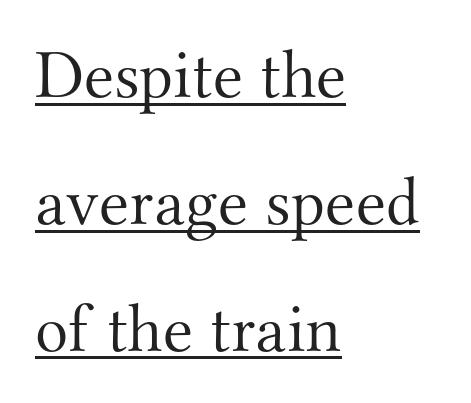
{"serif": "yes", "italic": "no", "bold": "no", "weight": "light", "width": "normal", "stroke_contrast": "medium", "x_height": "small", "monospaced": "no", "underline": "yes", "align": "left", "line_spacing_ratio": 1.84, "letter_spacing": "normal", "letter_spacing_em": 0.0, "glyph_px": 69}
